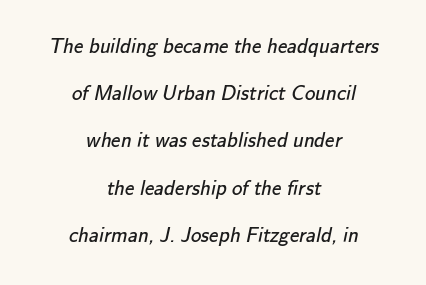
The image shows 21 px text type; set centered, loose line spacing (2.25x), normal letter spacing, not underlined.
